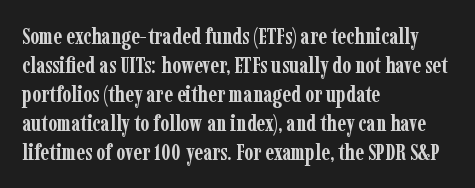
The image shows 23 px bold type, upright; set left-aligned, normal line spacing (1.26x), normal letter spacing, not underlined.
